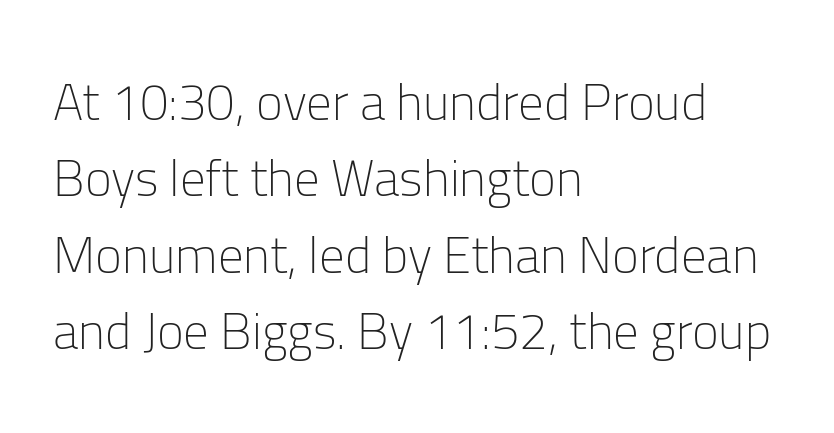
Q: Is the text bold? A: No.
Q: Is the text italic (slanted)? A: No, it is upright.
Q: Is the typeface a serif or a sans-serif typeface? A: Sans-serif.
Q: Is the text underlined? A: No.
Q: How is the paragraph aligned? A: Left-aligned.
Q: Is the spacing between letters normal or unusually wide? A: Normal.
Q: Is the spacing between lines tight, normal or loose? A: Normal.
Q: Width (condensed, normal, or wide)? A: Normal.
Q: Stroke contrast? A: Low.
Q: x-height? A: Medium.
Q: Monospaced? A: No.
